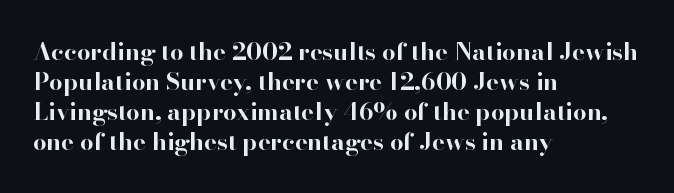
The characters look thick and weighty, a clear bold. Rows of type keep a routine distance in the vertical direction. Each word holds together tightly as a unit, with standard inter-letter gaps. Does the copy run flush right? No — it runs flush left. Beneath every word, the page is bare.
